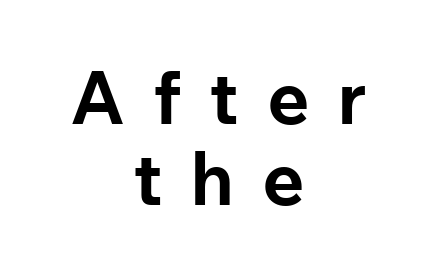
{"serif": "no", "italic": "no", "bold": "yes", "weight": "bold", "width": "normal", "stroke_contrast": "low", "x_height": "medium", "monospaced": "no", "underline": "no", "align": "center", "line_spacing": "tight", "line_spacing_ratio": 1.1, "letter_spacing": "wide", "letter_spacing_em": 0.37, "glyph_px": 74}
